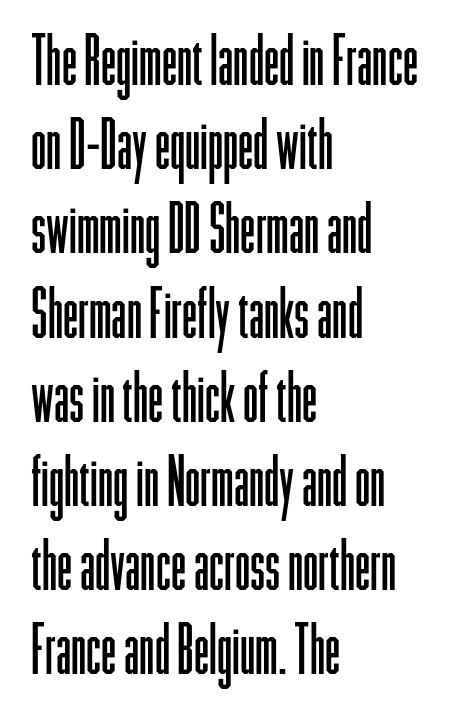
Letters have the restrained weight of plain body copy at most. The passage is arranged the way most books set body copy — flush left. This is roman type, the default non-slanted kind. Do the characters align in a grid? No, the font is proportional. Characters follow at the spacing the type designer built in. Does the type have serifs? No, each stem ends abruptly.
